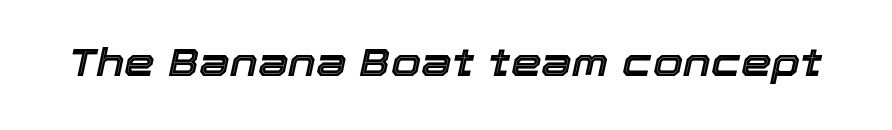
Q: Is the text italic (slanted)? A: Yes, it leans right by about 12 degrees.
Q: Is the text underlined? A: No.
Q: Is the spacing between letters normal or unusually wide? A: Normal.
Q: Width (condensed, normal, or wide)? A: Normal.
Q: x-height? A: Medium.
Q: Monospaced? A: No.
